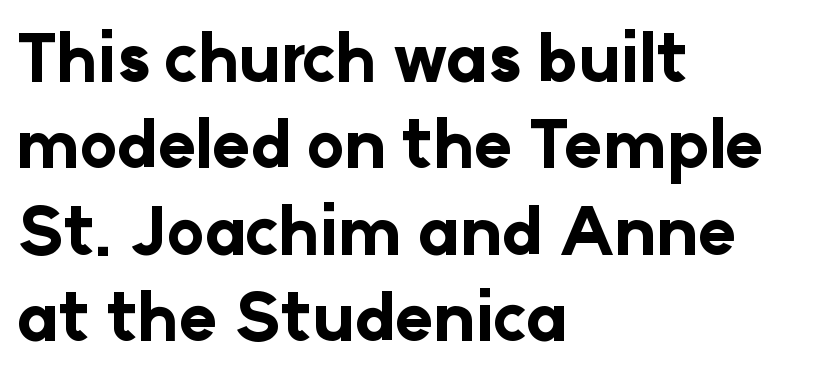
The image shows 65 px bold sans-serif type, upright; set left-aligned, normal line spacing (1.33x), normal letter spacing, not underlined; low stroke contrast and a medium x-height.
